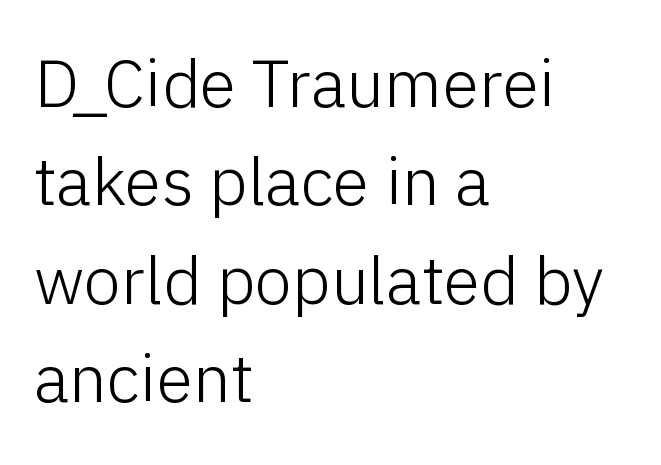
I'd call this a sans setting — the letters go barefoot. Note the varied advance widths — an 'i' is clearly narrower than an 'm'. Students, observe: this is what conventionally led text looks like. Quick note: underline off.
